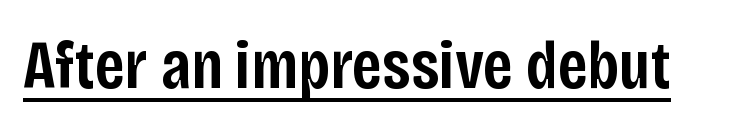
{"serif": "no", "italic": "no", "bold": "semi", "weight": "semibold", "width": "condensed", "stroke_contrast": "low", "x_height": "large", "monospaced": "no", "underline": "yes", "letter_spacing": "normal", "letter_spacing_em": 0.0, "glyph_px": 69}
